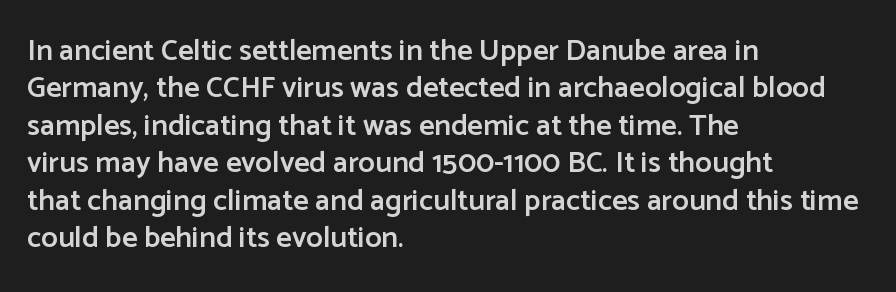
Q: Is the text bold? A: Semi-bold.
Q: Is the text italic (slanted)? A: No, it is upright.
Q: Is the typeface a serif or a sans-serif typeface? A: Sans-serif.
Q: Is the text underlined? A: No.
Q: How is the paragraph aligned? A: Left-aligned.
Q: Is the spacing between letters normal or unusually wide? A: Normal.
Q: Is the spacing between lines tight, normal or loose? A: Normal.
Q: Width (condensed, normal, or wide)? A: Normal.
Q: Stroke contrast? A: Low.
Q: x-height? A: Medium.
Q: Monospaced? A: No.
